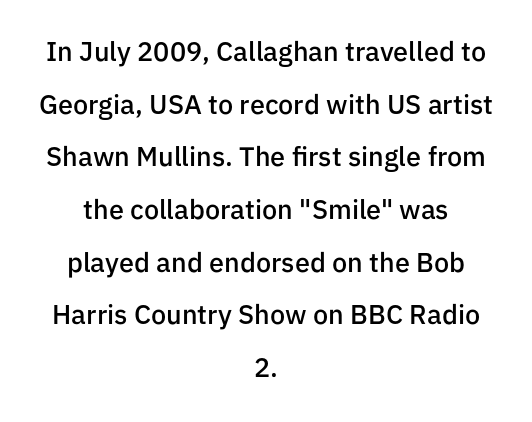
Q: Is the text bold? A: Semi-bold.
Q: Is the text italic (slanted)? A: No, it is upright.
Q: Is the text underlined? A: No.
Q: How is the paragraph aligned? A: Centered.
Q: Is the spacing between letters normal or unusually wide? A: Normal.
Q: Is the spacing between lines tight, normal or loose? A: Loose.
